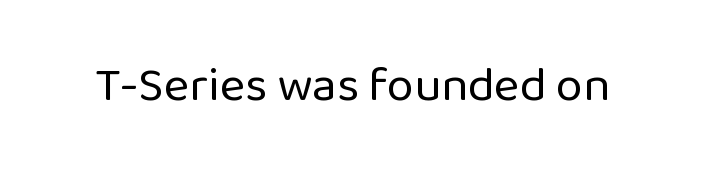
The image shows 49 px regular-weight sans-serif type, upright; set normal letter spacing, not underlined; low stroke contrast and a medium x-height.
